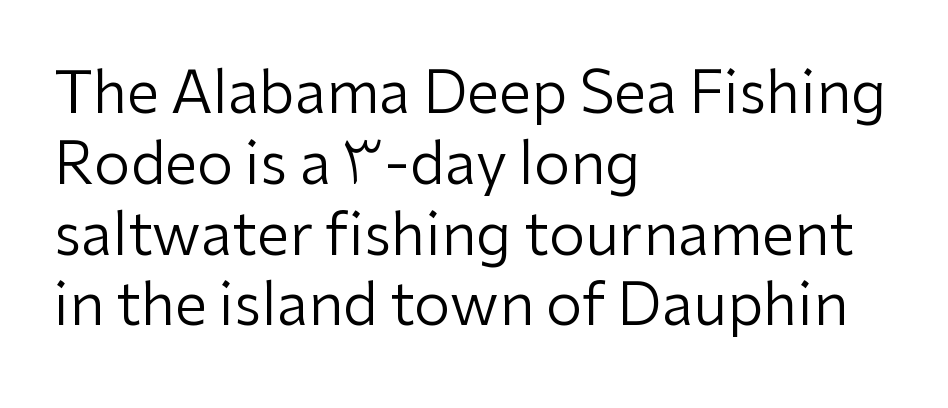
The image shows 58 px regular-weight sans-serif type, upright; set left-aligned, line spacing 1.22x, normal letter spacing, not underlined; low stroke contrast and a medium x-height.
